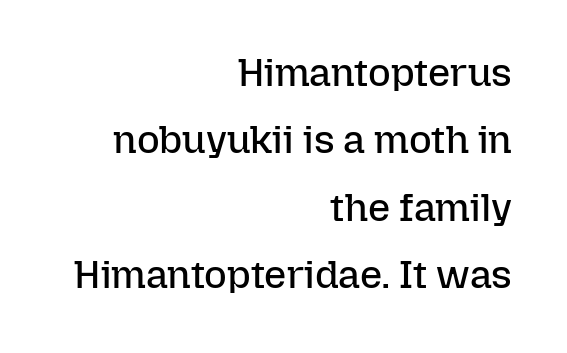
The letters sit at their default tracking, neither squeezed nor spread. Line ends are locked; line starts wander. The space beneath each line is pristine and unruled. Each stroke keeps to a modest, everyday thickness or less. Think of a printed novel: that variable character pitch is what you see here. The font's upright variant was chosen for this text.
